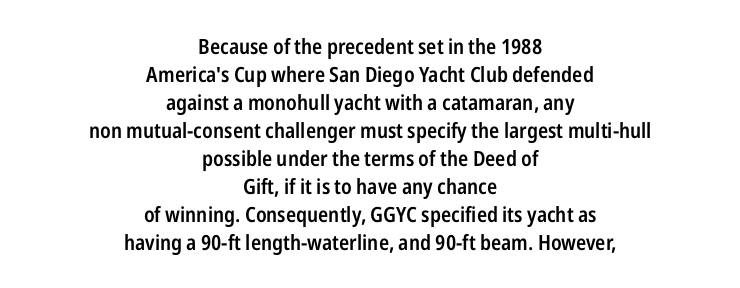
{"italic": "no", "bold": "semi", "underline": "no", "align": "center", "line_spacing": "normal", "line_spacing_ratio": 1.33, "letter_spacing": "normal", "letter_spacing_em": 0.0, "glyph_px": 21}
